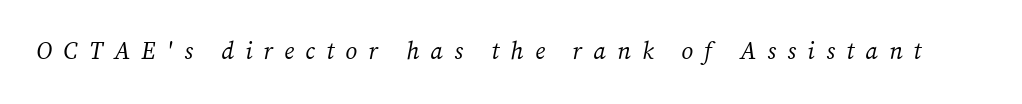
This is oblique type, the kind used for emphasis or titles. Caption: expanded tracking, letters set apart. Check under the words: just untouched page. Unbolded letterforms with no extra heft.
